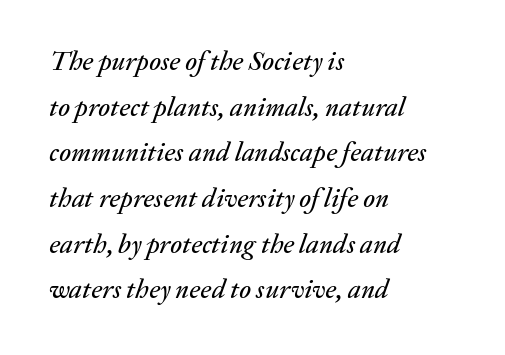
Q: Is the text italic (slanted)? A: Yes, it leans right by about 20 degrees.
Q: Is the text underlined? A: No.
Q: How is the paragraph aligned? A: Left-aligned.
Q: Is the spacing between letters normal or unusually wide? A: Normal.
Q: Is the spacing between lines tight, normal or loose? A: Normal.
